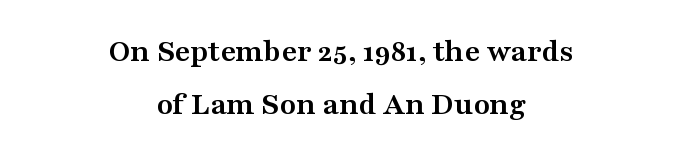
The image shows 33 px semibold, wide serif type, upright; set centered, normal line spacing (1.6x), normal letter spacing, not underlined; medium stroke contrast and a medium x-height.
